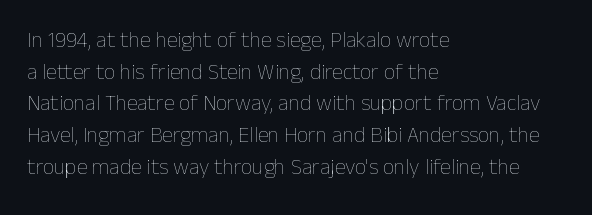
{"italic": "no", "bold": "no", "underline": "no", "align": "left", "line_spacing": "normal", "line_spacing_ratio": 1.44, "letter_spacing": "normal", "letter_spacing_em": 0.0, "glyph_px": 22}
